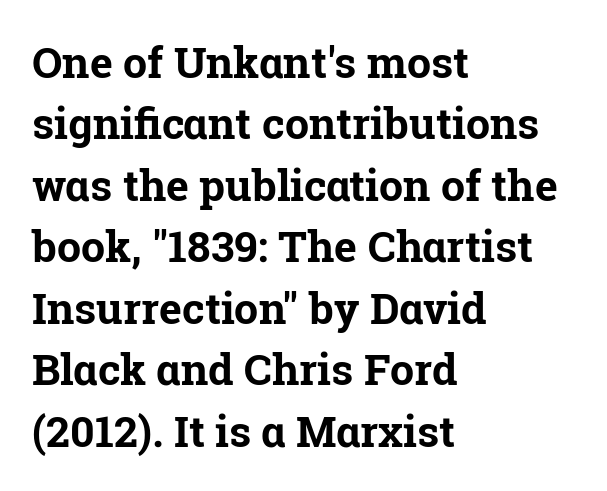
The image shows 43 px bold serif type, upright; set left-aligned, normal line spacing (1.43x), normal letter spacing, not underlined; low stroke contrast and a medium x-height.
